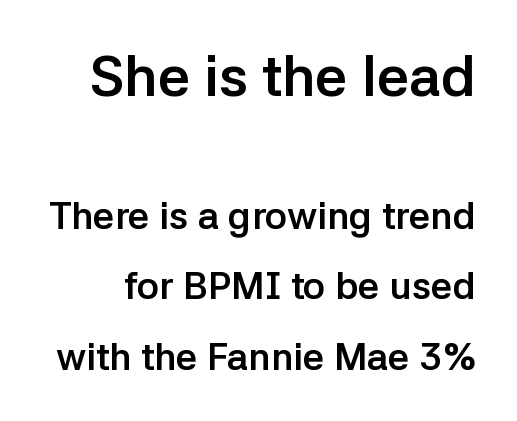
Of the two passages, the one on top uses the larger point size. A typesetter would mark this as roman, not italic. To sum up the face: it is a sans, with no serifs. Nobody drew a line under any word here. Proportional: the letters do not fall into vertical columns.
